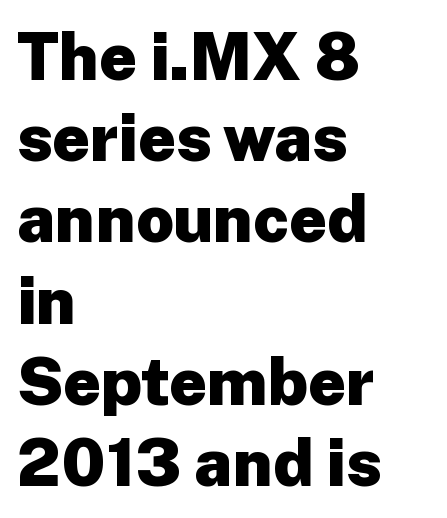
The image shows 66 px heavy sans-serif type, upright; set left-aligned, line spacing 1.23x, normal letter spacing, not underlined; low stroke contrast and a medium x-height.
